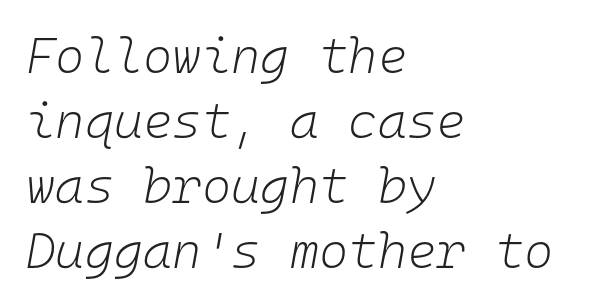
{"italic": "yes", "lean": "right", "slant_degrees": 10, "bold": "no", "weight": "light", "width": "normal", "stroke_contrast": "low", "x_height": "medium", "monospaced": "yes", "underline": "no", "align": "left", "line_spacing": "normal", "line_spacing_ratio": 1.3, "letter_spacing": "normal", "letter_spacing_em": 0.0, "glyph_px": 50}
